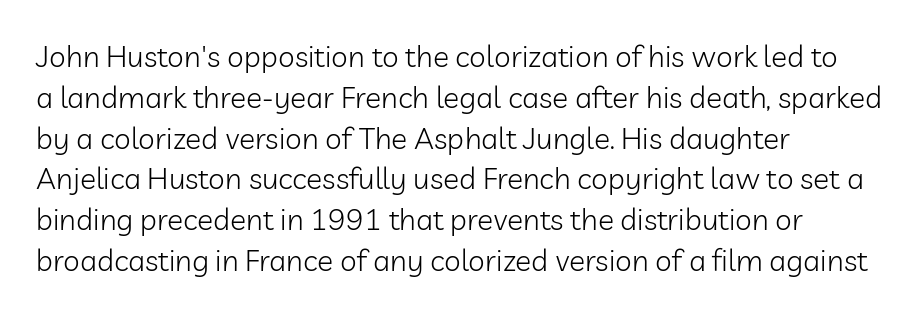
The image shows 30 px light sans-serif type, upright; set left-aligned, normal line spacing (1.36x), normal letter spacing, not underlined; low stroke contrast and a medium x-height.
